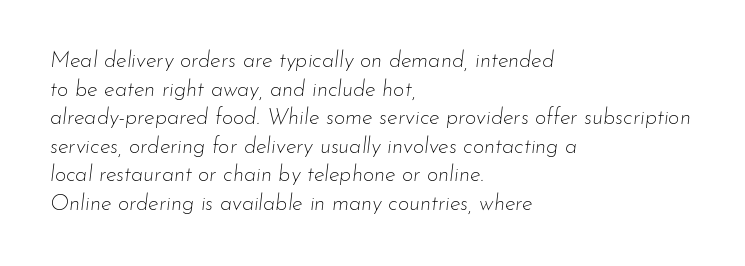
{"italic": "yes", "lean": "right", "slant_degrees": 7, "bold": "no", "underline": "no", "align": "left", "line_spacing": "normal", "line_spacing_ratio": 1.3, "letter_spacing": "normal", "letter_spacing_em": 0.0, "glyph_px": 22}
